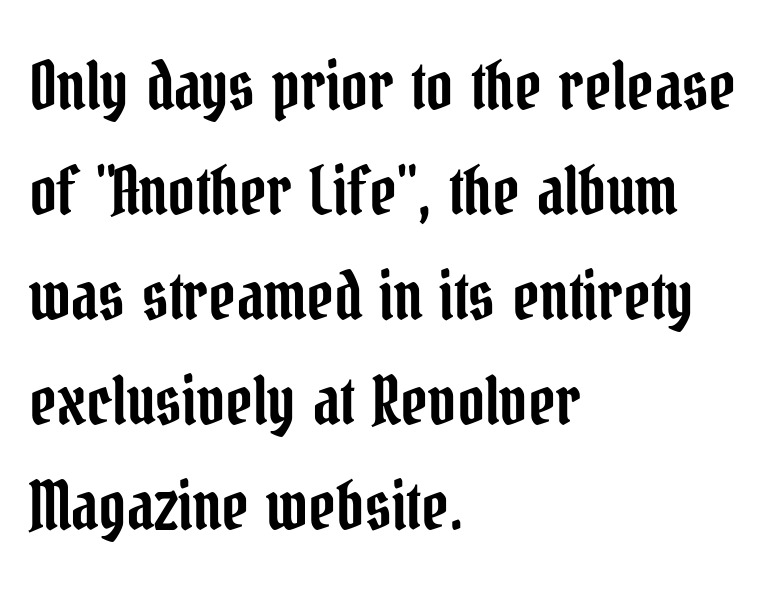
The image shows 66 px condensed serif type, upright; set left-aligned, normal line spacing (1.59x), normal letter spacing, not underlined; low stroke contrast and a medium x-height.
